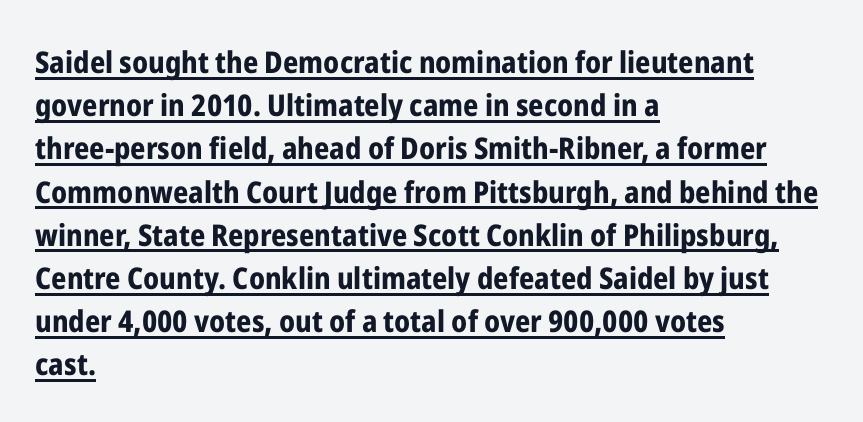
These lines are composed in type without serifs. Looks like regular typesetting: each glyph gets only the width it needs. Typeset ragged right — the left edge is the straight one. A baseline rule has been typeset under these characters. Is there much room between lines? A standard amount, neither cramped nor airy.
